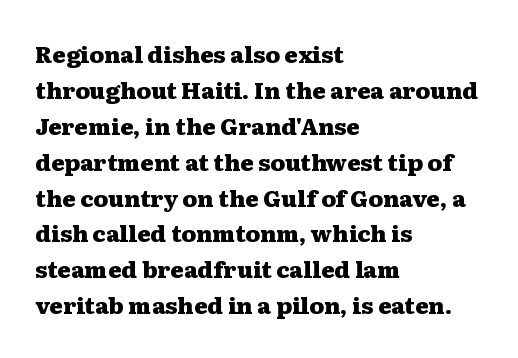
{"italic": "no", "bold": "yes", "underline": "no", "align": "left", "line_spacing": "normal", "line_spacing_ratio": 1.56, "letter_spacing": "normal", "letter_spacing_em": 0.0, "glyph_px": 23}
